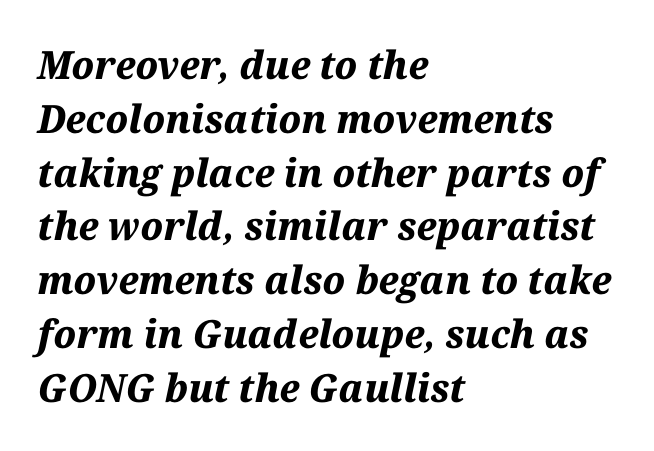
The image shows 39 px bold type, italic (leaning right); set left-aligned, normal line spacing (1.38x), normal letter spacing, not underlined; medium stroke contrast and a medium x-height.
